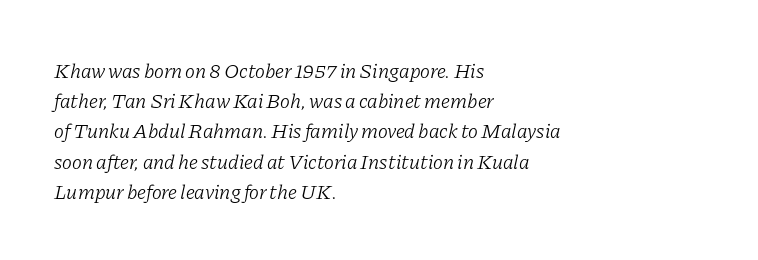
The image shows 21 px text type, italic (leaning right); set left-aligned, normal line spacing (1.44x), normal letter spacing, not underlined.
